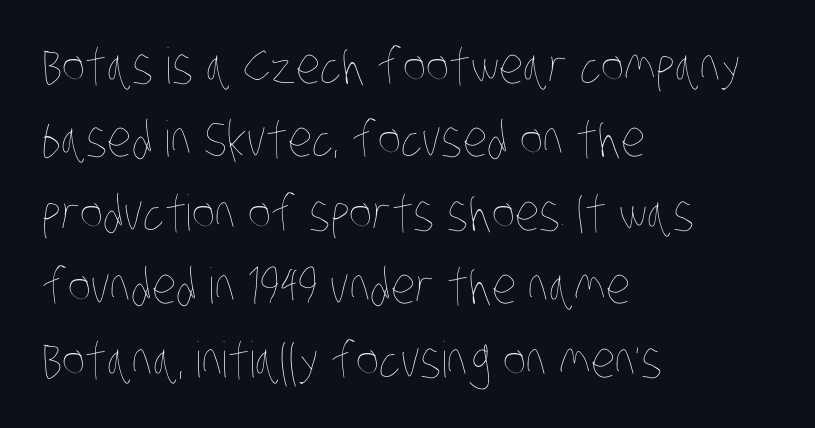
This sample is left-justified, so line endings fall wherever the words run out. Each new line begins a customary step beneath the previous one. Spacing verdict: proportional, widths tailored to each character. The font is comparable to plain body text, perhaps lighter. Letters rest on an invisible, unmarked baseline. Tracking value appears to be zero — textbook default spacing.
